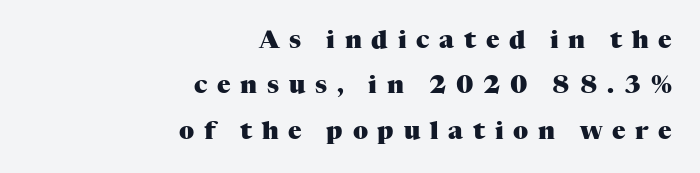
The image shows 25 px bold type, upright; set right-aligned, line spacing 1.82x, unusually wide letter spacing (+0.39 em), not underlined.
